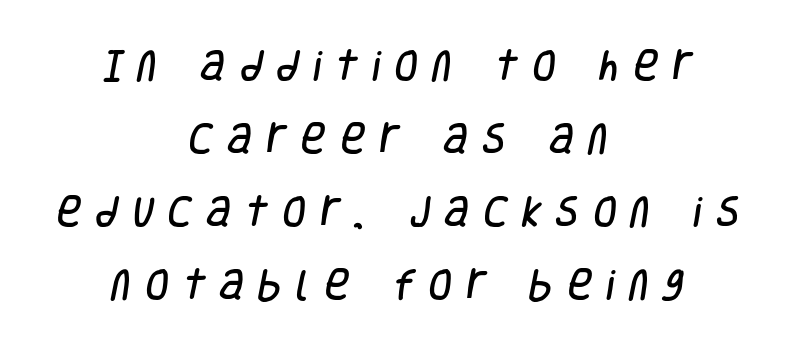
Q: Is the typeface a serif or a sans-serif typeface? A: Sans-serif.
Q: Is the text underlined? A: No.
Q: How is the paragraph aligned? A: Centered.
Q: Is the spacing between letters normal or unusually wide? A: Unusually wide.
Q: Is the spacing between lines tight, normal or loose? A: Loose.
Q: Width (condensed, normal, or wide)? A: Condensed.
Q: Stroke contrast? A: Low.
Q: x-height? A: Large.
Q: Monospaced? A: No.
